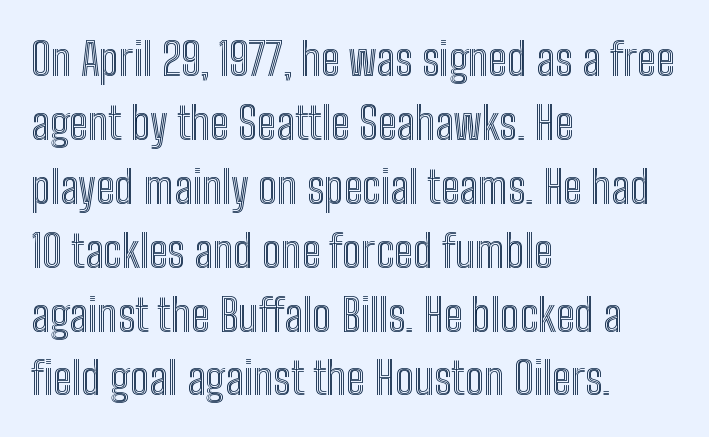
The image shows 45 px condensed type, upright; set left-aligned, normal line spacing (1.42x), normal letter spacing, not underlined; a medium x-height.
